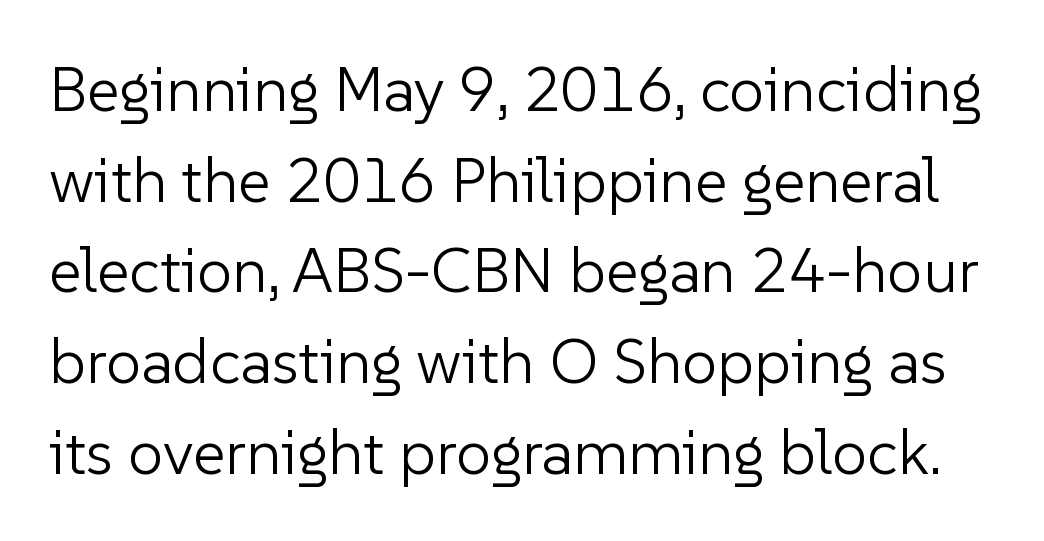
{"serif": "no", "italic": "no", "bold": "no", "weight": "light", "width": "normal", "stroke_contrast": "low", "x_height": "medium", "monospaced": "no", "underline": "no", "line_spacing": "normal", "line_spacing_ratio": 1.44, "letter_spacing": "normal", "letter_spacing_em": 0.0, "glyph_px": 63}
